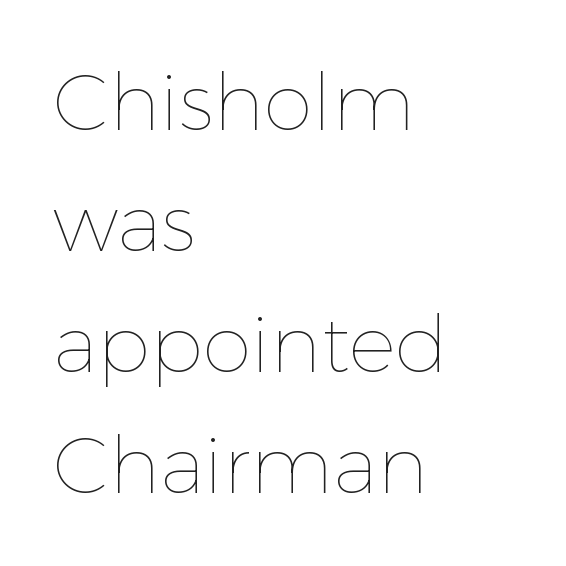
The image shows 79 px thin type, upright; set left-aligned, normal line spacing (1.53x), normal letter spacing, not underlined; low stroke contrast and a medium x-height.
